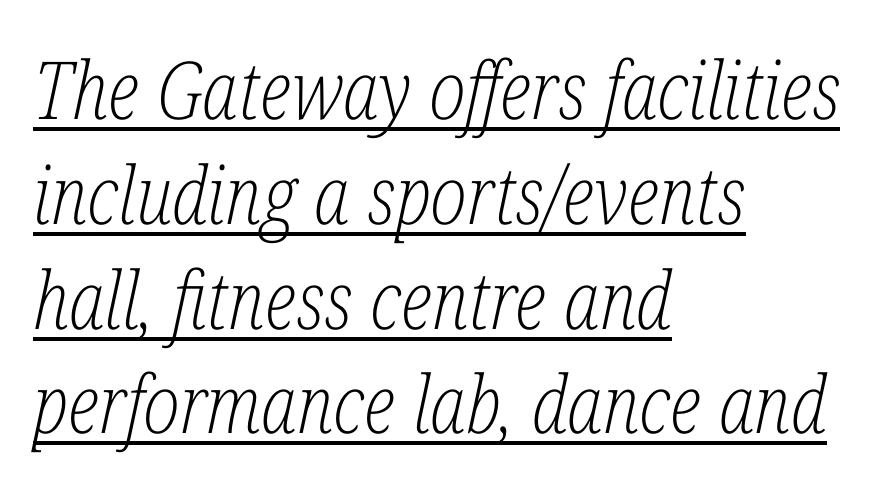
The image shows 80 px light, condensed serif type, italic (leaning right); set left-aligned, normal line spacing (1.31x), normal letter spacing, underlined; low stroke contrast and a medium x-height.
